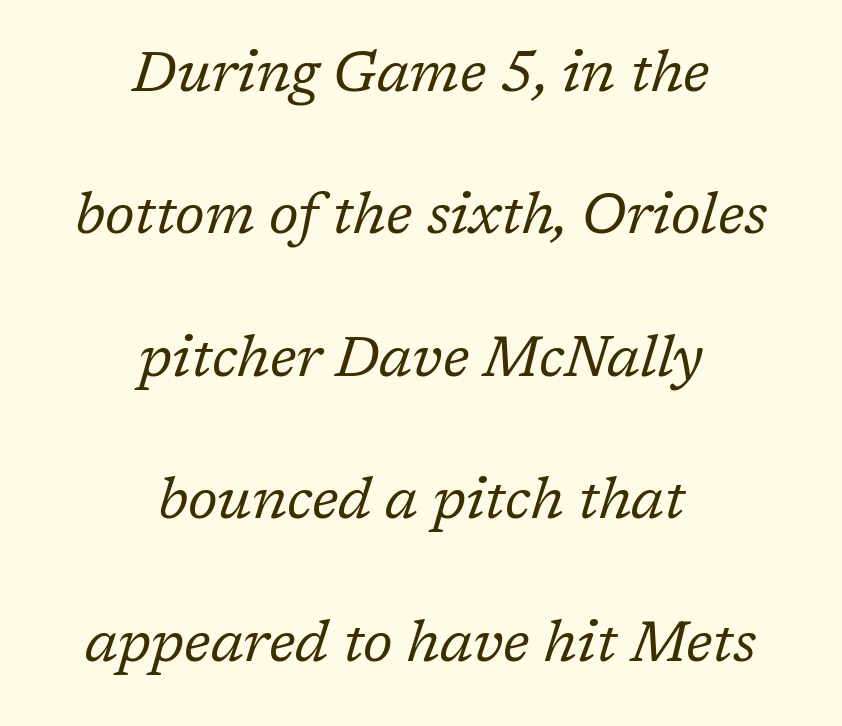
Q: Is the text bold? A: No.
Q: Is the text italic (slanted)? A: Yes, it leans right by about 17 degrees.
Q: Is the typeface a serif or a sans-serif typeface? A: Serif.
Q: Is the text underlined? A: No.
Q: How is the paragraph aligned? A: Centered.
Q: Is the spacing between letters normal or unusually wide? A: Normal.
Q: Is the spacing between lines tight, normal or loose? A: Loose.
Q: Width (condensed, normal, or wide)? A: Normal.
Q: Stroke contrast? A: Low.
Q: x-height? A: Medium.
Q: Monospaced? A: No.
